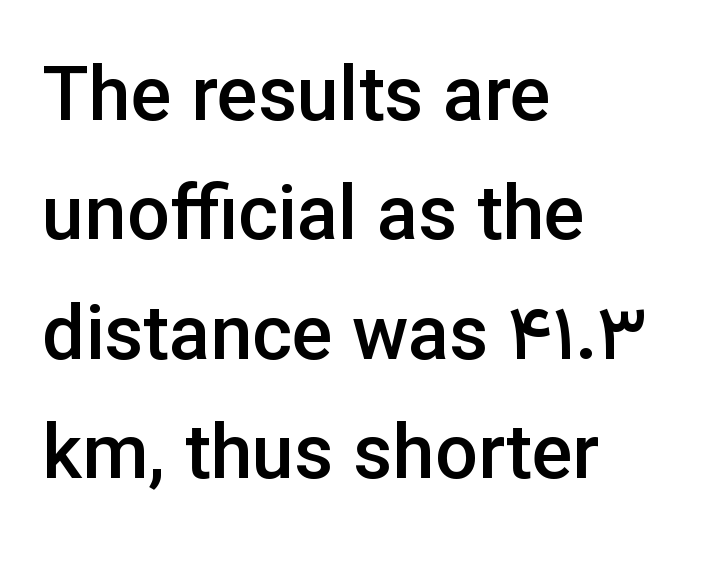
The zone under the glyphs is completely vacant. Typographically, this falls in the sans-serif category. Note the varied advance widths — an 'i' is clearly narrower than an 'm'. Typographic density is moderately raised because the face is semibold.
